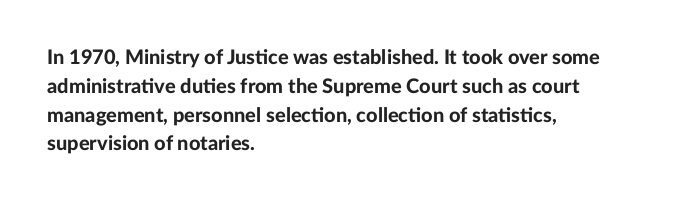
{"italic": "no", "bold": "yes", "underline": "no", "align": "left", "line_spacing": "normal", "line_spacing_ratio": 1.44, "letter_spacing": "normal", "letter_spacing_em": 0.0, "glyph_px": 20}
